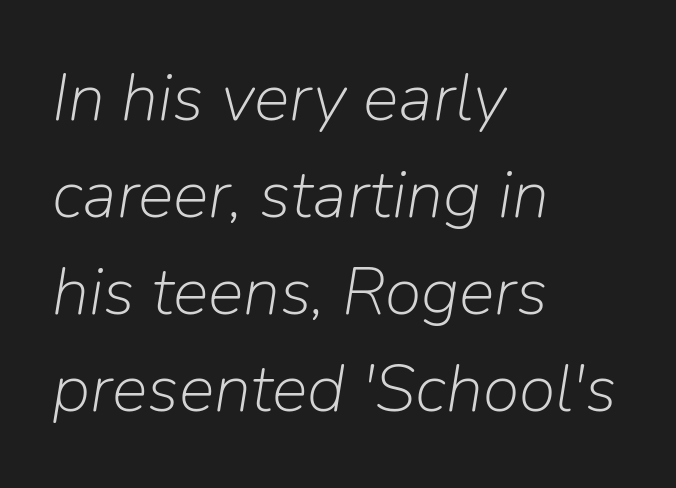
{"italic": "yes", "lean": "right", "slant_degrees": 9, "bold": "no", "weight": "light", "width": "normal", "stroke_contrast": "low", "x_height": "medium", "monospaced": "no", "underline": "no", "align": "left", "line_spacing": "normal", "line_spacing_ratio": 1.45, "letter_spacing": "normal", "letter_spacing_em": 0.0, "glyph_px": 67}
